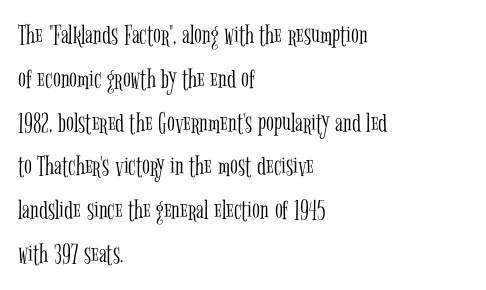
Q: Is the text bold? A: No.
Q: Is the text italic (slanted)? A: No, it is upright.
Q: Is the typeface a serif or a sans-serif typeface? A: Serif.
Q: Is the text underlined? A: No.
Q: How is the paragraph aligned? A: Left-aligned.
Q: Is the spacing between letters normal or unusually wide? A: Normal.
Q: Is the spacing between lines tight, normal or loose? A: Normal.
Q: Width (condensed, normal, or wide)? A: Condensed.
Q: Stroke contrast? A: Low.
Q: x-height? A: Medium.
Q: Monospaced? A: No.
